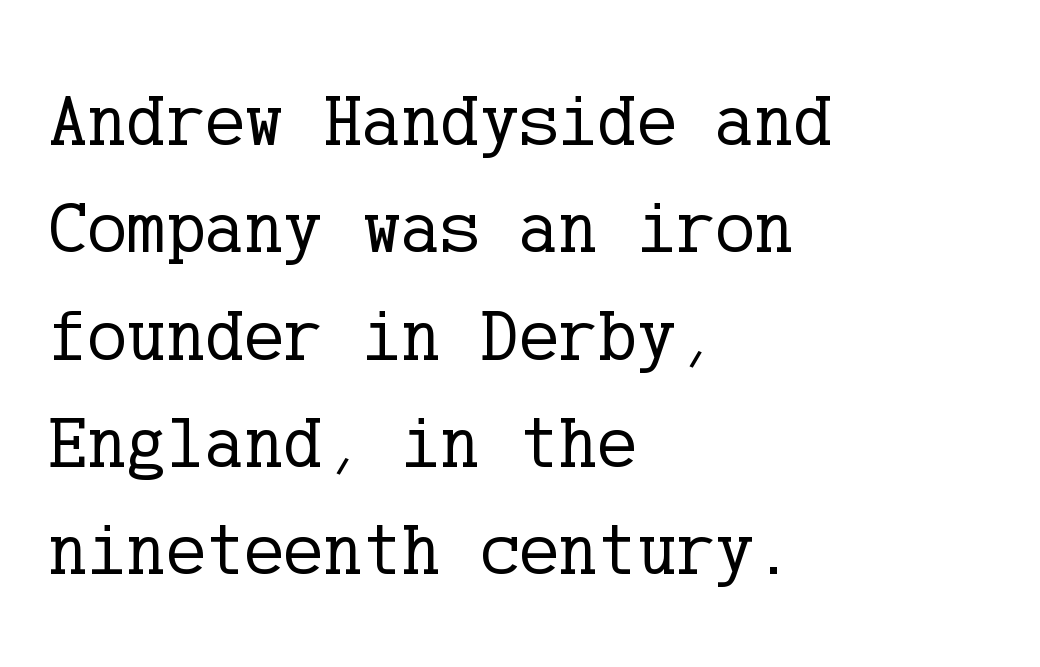
Vertical stems look standard width or narrower in stroke. Classification — serif. Underlining? Definitely not there. This sample is left-justified, so line endings fall wherever the words run out. The letters stand straight up with perfectly vertical stems.
